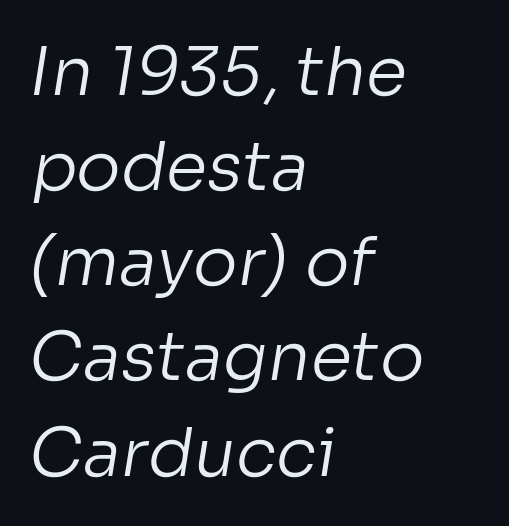
Lines of text with bare space underneath. A typesetter would call this leading conventional body-copy spacing. A classic flush-left, rag-right setting is used for this passage. No extra ink here — the face is not bold. The rendering shows plain stroke endings on the letterforms — a sans-serif design. The letters advance in unequal steps, a hallmark of proportional type.
